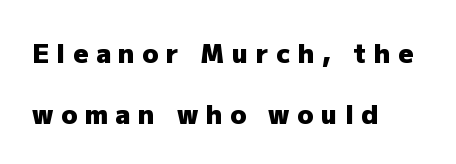
This is heavy type, rendered in bold. Substantial extra tracking has been applied to these lines. Each row of text sits above clean, open space. The vertical gap from one line to the next is large.
